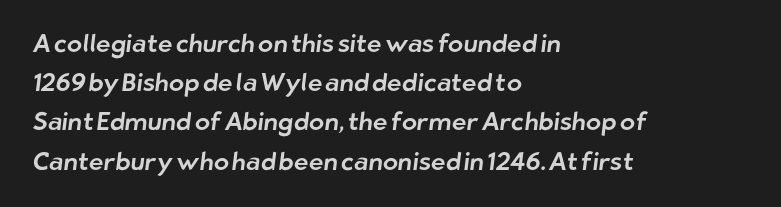
{"underline": "no", "align": "left", "line_spacing": "normal", "line_spacing_ratio": 1.57, "letter_spacing": "normal", "letter_spacing_em": 0.0, "glyph_px": 25}
